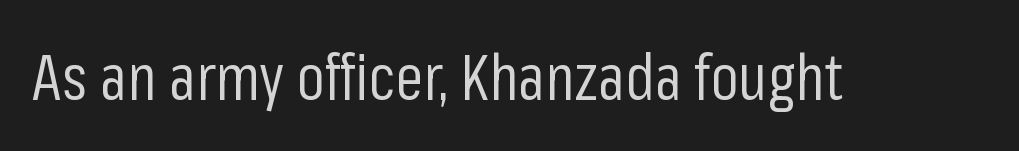
{"serif": "no", "italic": "no", "bold": "no", "weight": "regular", "width": "condensed", "stroke_contrast": "low", "x_height": "medium", "monospaced": "no", "underline": "no", "letter_spacing": "normal", "letter_spacing_em": 0.0, "glyph_px": 63}
